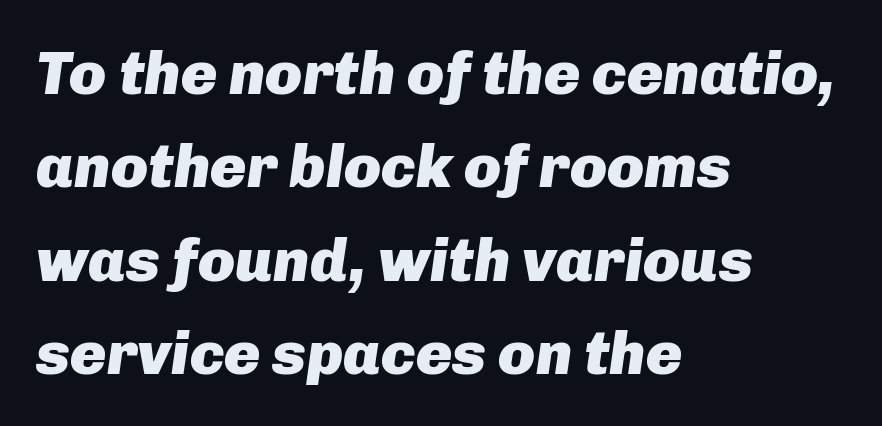
Q: Is the text bold? A: Yes.
Q: Is the text italic (slanted)? A: Yes, it leans right by about 8 degrees.
Q: Is the text underlined? A: No.
Q: How is the paragraph aligned? A: Left-aligned.
Q: Is the spacing between letters normal or unusually wide? A: Normal.
Q: Is the spacing between lines tight, normal or loose? A: Normal.
Q: Width (condensed, normal, or wide)? A: Normal.
Q: Stroke contrast? A: Low.
Q: x-height? A: Medium.
Q: Monospaced? A: No.
